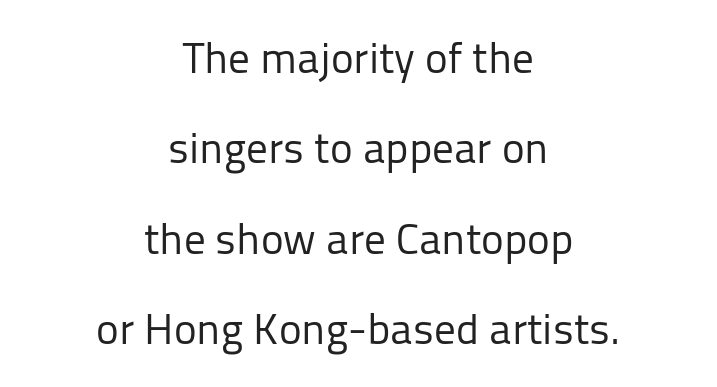
{"serif": "no", "italic": "no", "bold": "no", "weight": "regular", "width": "normal", "stroke_contrast": "low", "x_height": "medium", "monospaced": "no", "underline": "no", "align": "center", "line_spacing": "loose", "line_spacing_ratio": 2.1, "letter_spacing": "normal", "letter_spacing_em": 0.0, "glyph_px": 43}
